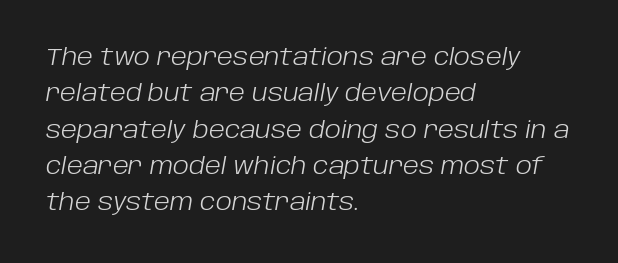
The space directly below the letters is spotless. The vertical gap from one line to the next is medium. Every row of glyphs begins at an identical x-position on the left. The gaps between neighbouring characters are ordinary and unremarkable. The font is comparable to plain body text, perhaps lighter.
